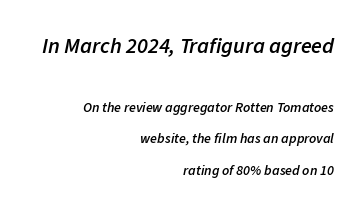
{"italic": "yes", "lean": "right", "slant_degrees": 11, "bold": "semi", "underline": "no", "align": "right", "line_spacing": "loose", "line_spacing_ratio": 2.24, "letter_spacing": "normal", "letter_spacing_em": 0.0, "larger_block": "first", "size_ratio": 1.57, "glyph_px": 22}
